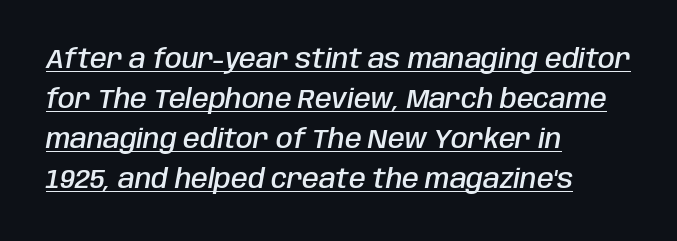
{"italic": "yes", "lean": "right", "slant_degrees": 10, "bold": "semi", "underline": "yes", "align": "left", "line_spacing": "normal", "line_spacing_ratio": 1.48, "letter_spacing": "normal", "letter_spacing_em": 0.0, "glyph_px": 27}
